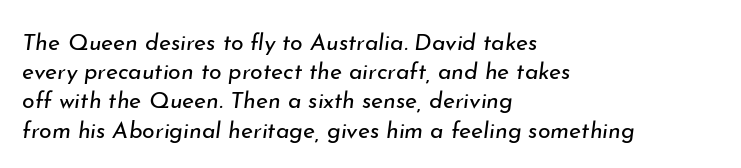
The image shows 23 px text type, italic (leaning right); set left-aligned, normal line spacing (1.27x), normal letter spacing, not underlined.
